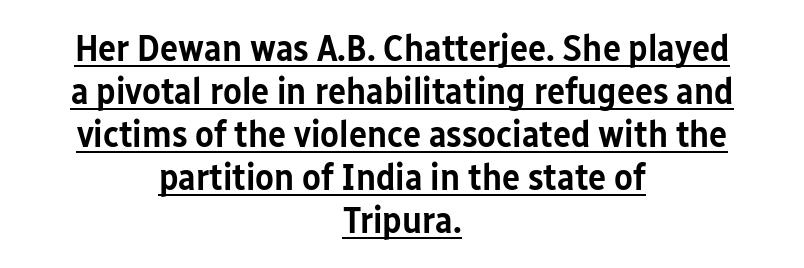
The paragraph has two soft edges and a firm central axis. A typesetter would call this leading minimal, almost set solid. Style check: upright. Every word sits above its own underline. Firm but not heavy-handed strokes: this text is semibold.
